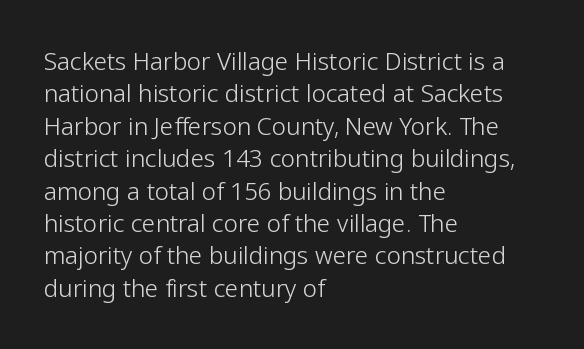
Q: Is the text bold? A: No.
Q: Is the text italic (slanted)? A: No, it is upright.
Q: Is the text underlined? A: No.
Q: How is the paragraph aligned? A: Left-aligned.
Q: Is the spacing between letters normal or unusually wide? A: Normal.
Q: Is the spacing between lines tight, normal or loose? A: Normal.
